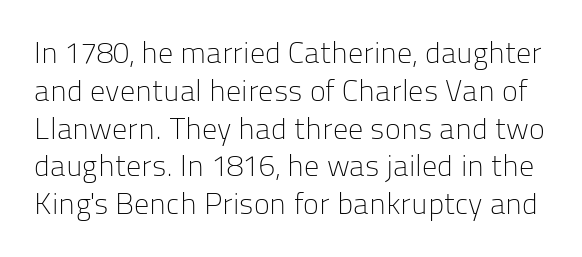
The image shows 30 px light sans-serif type, upright; set normal line spacing (1.26x), normal letter spacing, not underlined; low stroke contrast and a medium x-height.
